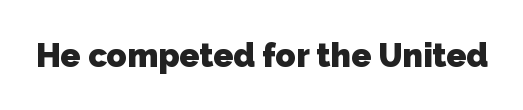
Think of a printed novel: that variable character pitch is what you see here. Set as a true bold cut, around the 700 mark. No extra tracking has been applied to these lines. Look at the bottom of the vertical strokes: they stop flat, with no serifs. Check under the words: just untouched page.
